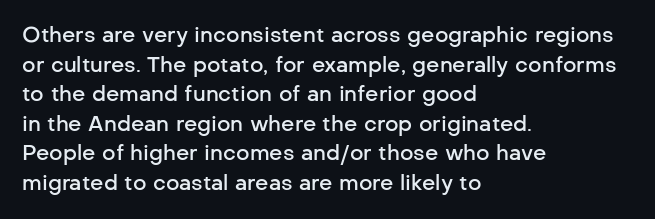
The image shows 21 px text type, upright; set left-aligned, normal line spacing (1.41x), normal letter spacing, not underlined.
